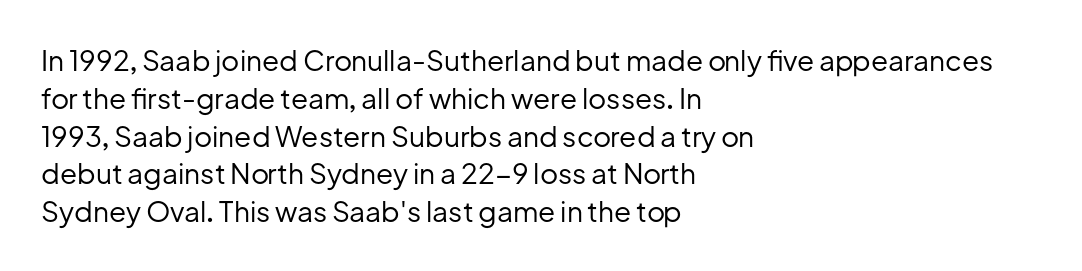
Summary of vertical rhythm: regular, with standard interline spacing. The strip under each line holds only bare page. Is this a fixed-width face? No — the glyphs have proportional, varying widths. What kind of face is this? One without serifs — a sans.
